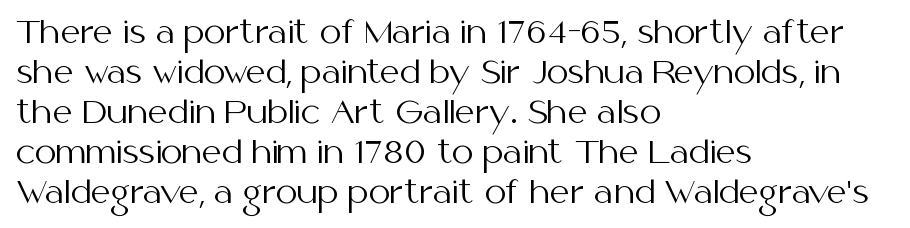
{"serif": "no", "italic": "no", "bold": "no", "weight": "regular", "width": "normal", "stroke_contrast": "medium", "x_height": "medium", "monospaced": "no", "underline": "no", "align": "left", "line_spacing": "normal", "line_spacing_ratio": 1.29, "letter_spacing": "normal", "letter_spacing_em": 0.0, "glyph_px": 31}
